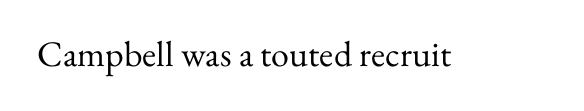
Descenders are the only things crossing below the line. Honestly, the letter spacing is just normal — you wouldn't notice it. This sample has the flowing, uneven cadence of proportional lettering. No extra ink here — the face is not bold. Check where the strokes stop: tiny serifs finish them off. You can tell it's not italic because the verticals are truly vertical.
